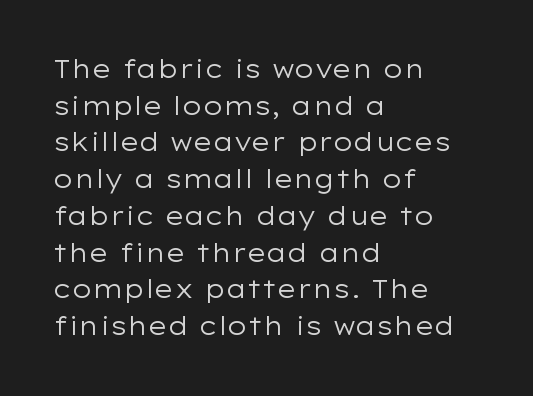
Weight: in the light-to-regular range. In CSS terms this would be text-align: left. The letters stand straight up with perfectly vertical stems. Each new line begins a customary step beneath the previous one. Characters follow at the spacing the type designer built in.
